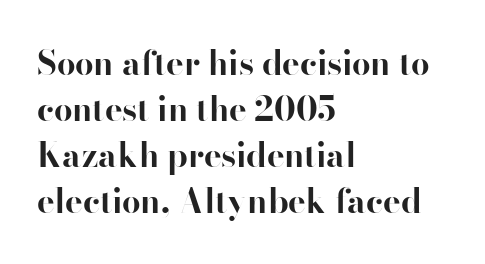
Q: Is the text bold? A: Yes.
Q: Is the text italic (slanted)? A: No, it is upright.
Q: Is the typeface a serif or a sans-serif typeface? A: Sans-serif.
Q: Is the text underlined? A: No.
Q: How is the paragraph aligned? A: Left-aligned.
Q: Is the spacing between letters normal or unusually wide? A: Normal.
Q: Is the spacing between lines tight, normal or loose? A: Normal.
Q: Width (condensed, normal, or wide)? A: Normal.
Q: Stroke contrast? A: High.
Q: x-height? A: Small.
Q: Monospaced? A: No.
